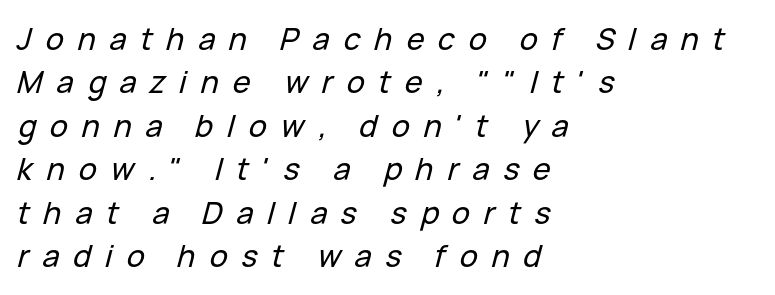
Q: Is the text italic (slanted)? A: Yes, it leans right by about 15 degrees.
Q: Is the text underlined? A: No.
Q: How is the paragraph aligned? A: Left-aligned.
Q: Is the spacing between letters normal or unusually wide? A: Unusually wide.
Q: Is the spacing between lines tight, normal or loose? A: Normal.
Q: Width (condensed, normal, or wide)? A: Normal.
Q: Stroke contrast? A: Low.
Q: x-height? A: Medium.
Q: Monospaced? A: No.
